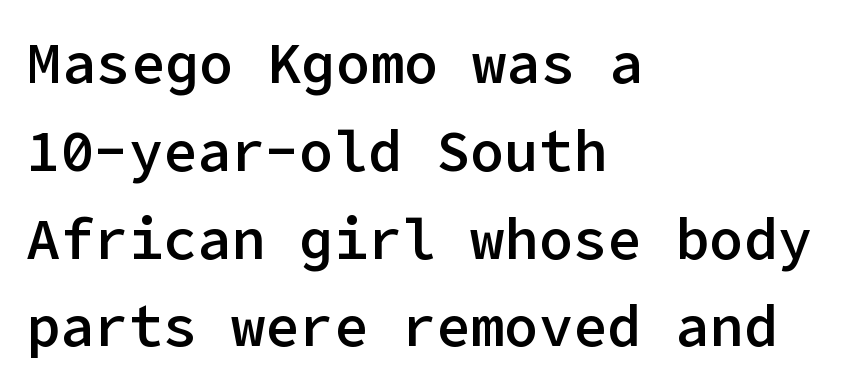
The image shows 57 px semibold sans-serif type, upright; set left-aligned, normal line spacing (1.54x), normal letter spacing, not underlined; low stroke contrast and a medium x-height.
